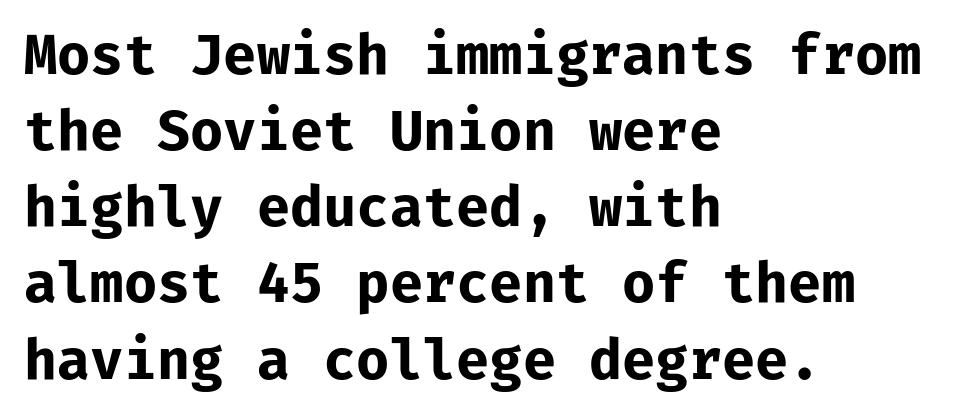
The image shows 54 px bold sans-serif type, upright, monospaced; set left-aligned, normal line spacing (1.41x), normal letter spacing, not underlined; low stroke contrast and a medium x-height.
